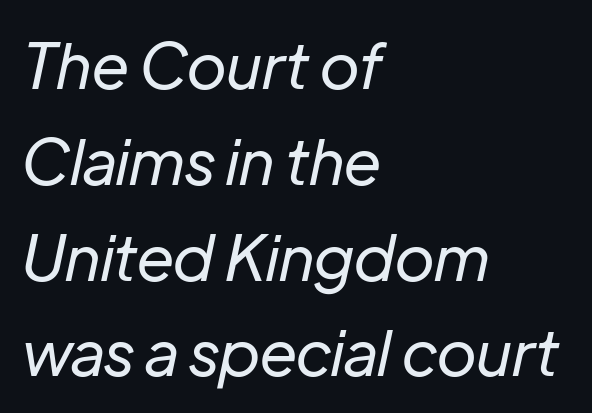
{"italic": "yes", "lean": "right", "slant_degrees": 12, "bold": "no", "weight": "regular", "width": "normal", "stroke_contrast": "low", "x_height": "medium", "monospaced": "no", "underline": "no", "align": "left", "line_spacing": "normal", "line_spacing_ratio": 1.52, "letter_spacing": "normal", "letter_spacing_em": 0.0, "glyph_px": 63}
